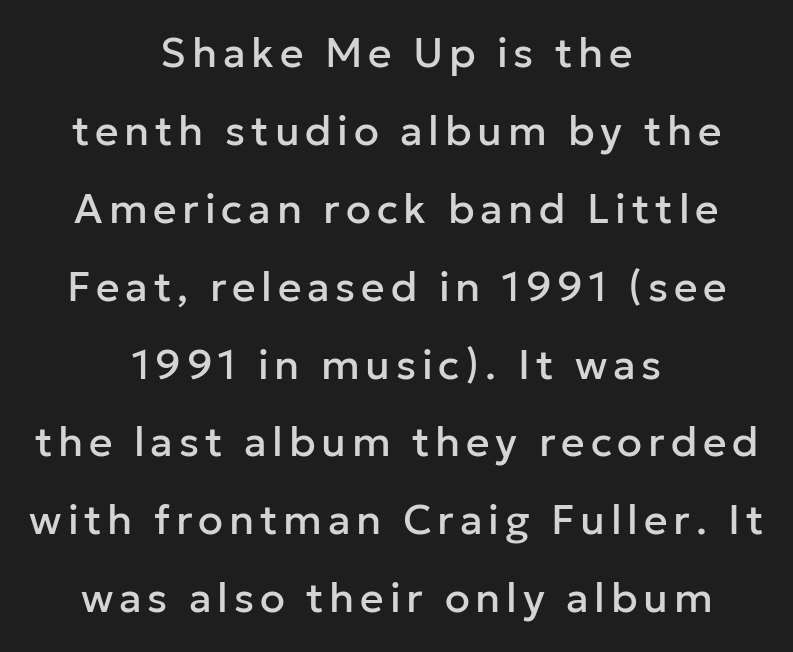
Looks like regular typesetting: each glyph gets only the width it needs. These lines stand farther apart than default settings would place them. A clean baseline with only descenders dipping below it. The font's upright variant was chosen for this text. Which margin do the lines hug? Neither — every line sits in the middle. The face used here is a sans, in the tradition of grotesques and geometrics.
